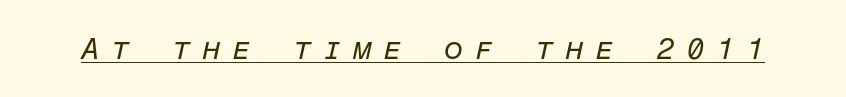
Caption: expanded tracking, letters set apart. Weight: regular or lighter. The face used here is monospaced, like something from a code editor. Slanted lettering throughout. Beneath each row of characters lies a ruled line.
